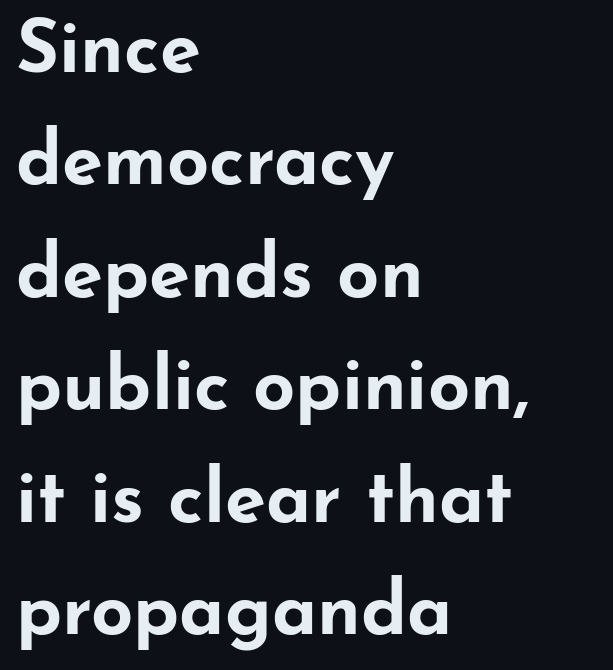
Q: Is the text bold? A: Yes.
Q: Is the text italic (slanted)? A: No, it is upright.
Q: Is the typeface a serif or a sans-serif typeface? A: Sans-serif.
Q: Is the text underlined? A: No.
Q: How is the paragraph aligned? A: Left-aligned.
Q: Is the spacing between letters normal or unusually wide? A: Normal.
Q: Is the spacing between lines tight, normal or loose? A: Normal.
Q: Width (condensed, normal, or wide)? A: Wide.
Q: Stroke contrast? A: Low.
Q: x-height? A: Small.
Q: Monospaced? A: No.
